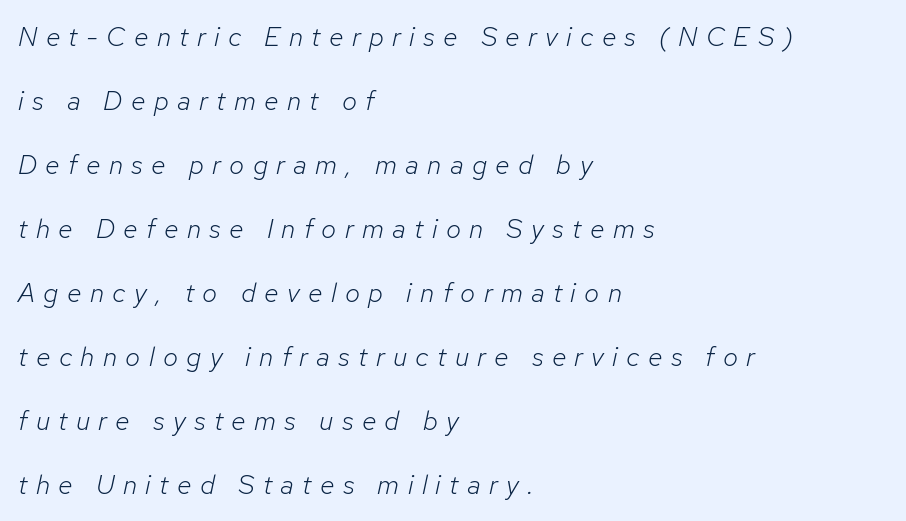
The image shows 27 px text type, italic (leaning right); set left-aligned, loose line spacing (2.37x), unusually wide letter spacing (+0.31 em), not underlined.
